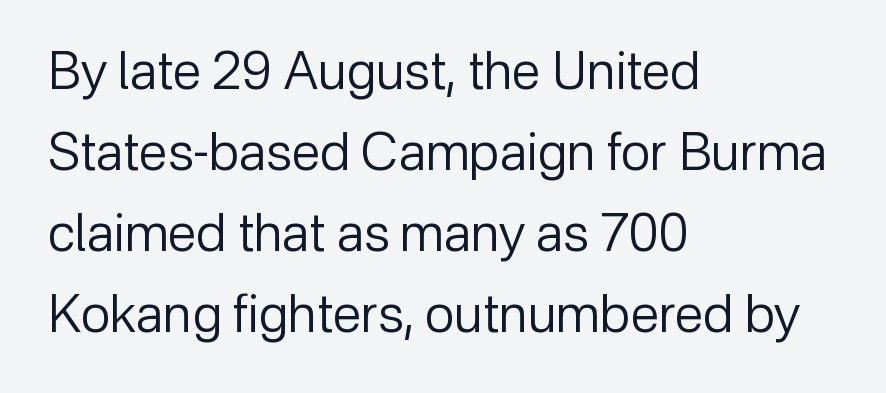
Ordinary non-slanted type is in use. Looks like regular typesetting: each glyph gets only the width it needs. Visually the block forms a straight wall on the left and a jagged coastline on the right. Each stroke keeps to a modest, everyday thickness or less.
